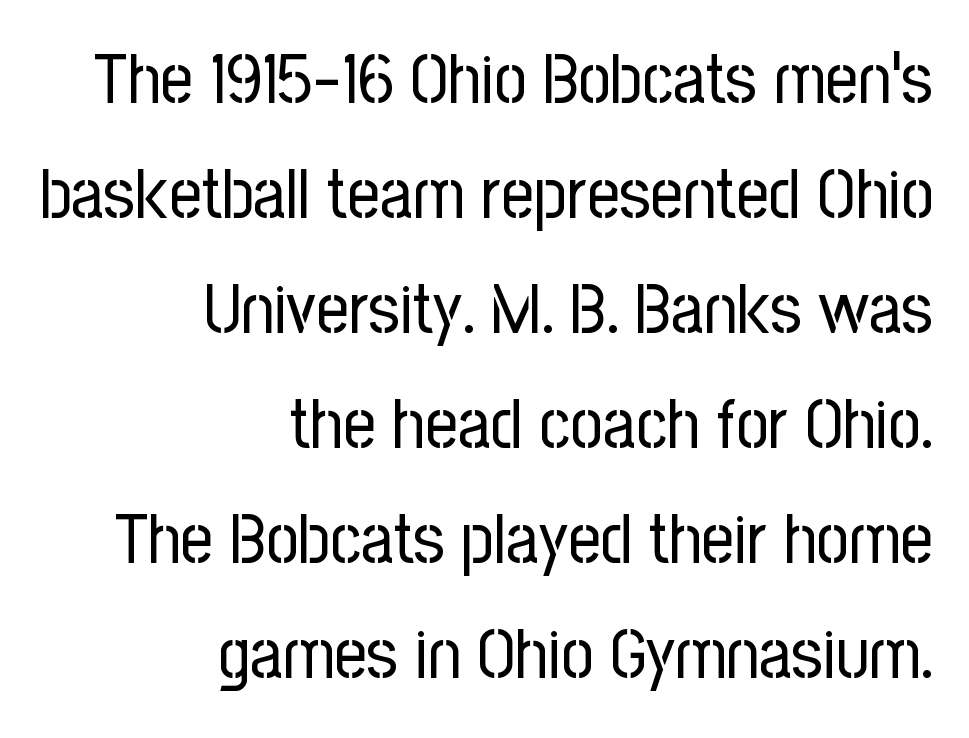
Q: Is the text bold? A: No.
Q: Is the text italic (slanted)? A: No, it is upright.
Q: Is the typeface a serif or a sans-serif typeface? A: Sans-serif.
Q: Is the text underlined? A: No.
Q: How is the paragraph aligned? A: Right-aligned.
Q: Is the spacing between letters normal or unusually wide? A: Normal.
Q: Is the spacing between lines tight, normal or loose? A: Normal.
Q: Width (condensed, normal, or wide)? A: Condensed.
Q: Stroke contrast? A: Low.
Q: x-height? A: Medium.
Q: Monospaced? A: No.
